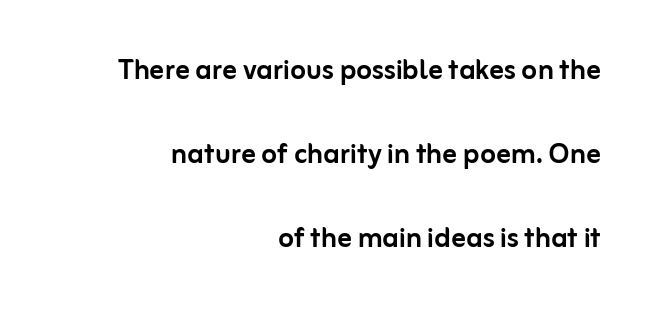
Each new line begins a long way beneath the previous one. Descenders are the only things crossing below the line. Horizontally, the lines are justified to the trailing edge only. Font category for this specimen: sans-serif. These lines were composed using upright roman letters. Do the characters align in a grid? No, the font is proportional.
